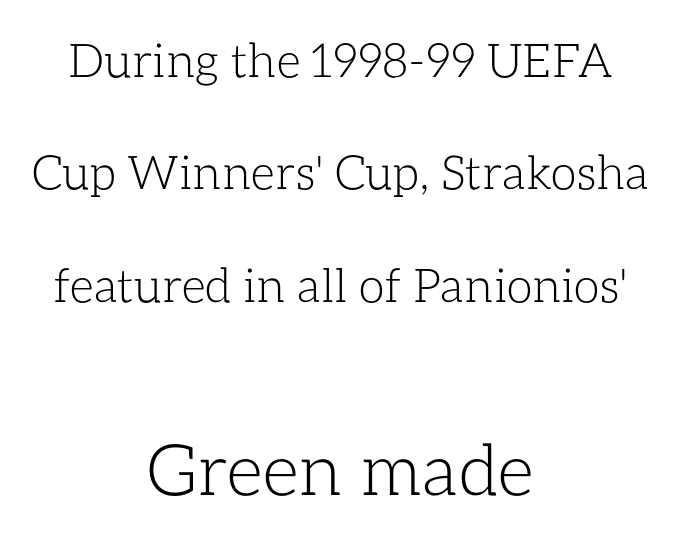
Each word holds together tightly as a unit, with standard inter-letter gaps. Compared with a typical body face, this is equally light or lighter still. The lower block of text is set noticeably larger than the block above it. The area under the type is left untouched.
